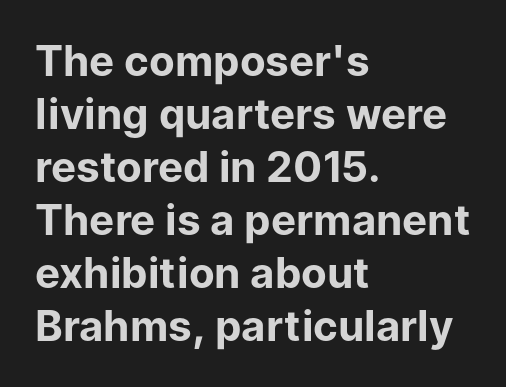
If you measured baseline to baseline, you'd find a middling distance. Do the characters align in a grid? No, the font is proportional. The characters display no serif detailing; their extremities are plain. No italicization has been applied; the sample stays upright.
